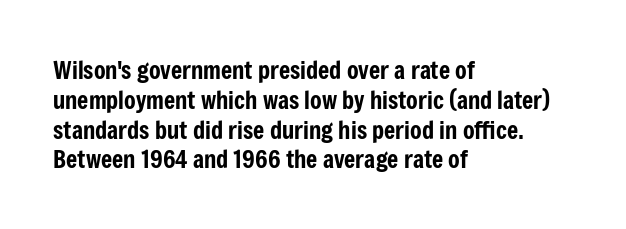
The image shows 24 px text type, upright; set left-aligned, line spacing 1.24x, normal letter spacing, not underlined.
